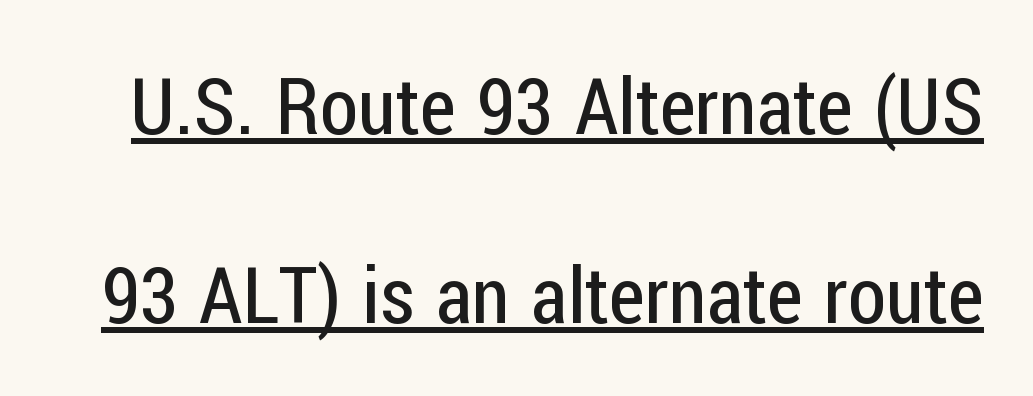
The image shows 78 px regular-weight, condensed sans-serif type, upright; set loose line spacing (2.42x), normal letter spacing, underlined; low stroke contrast and a medium x-height.
